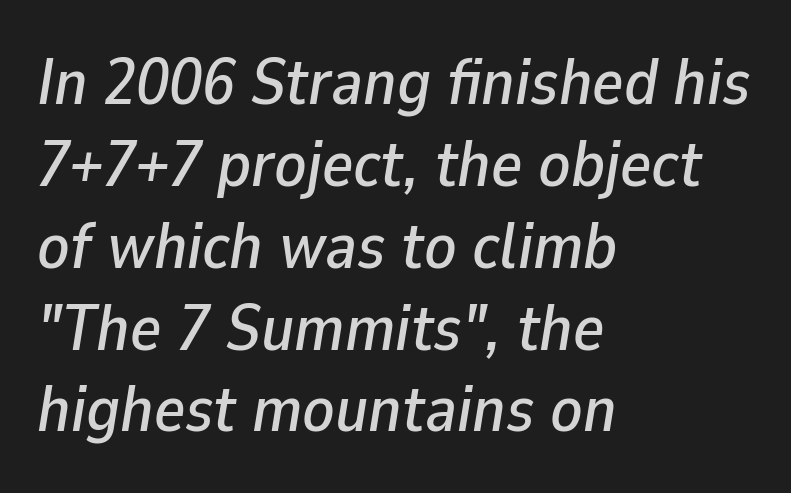
Characters are canted at an angle relative to the baseline's perpendicular. The letters advance in unequal steps, a hallmark of proportional type. Words float on clear page, feet unadorned. The type is set solid horizontally, with unmodified tracking.
